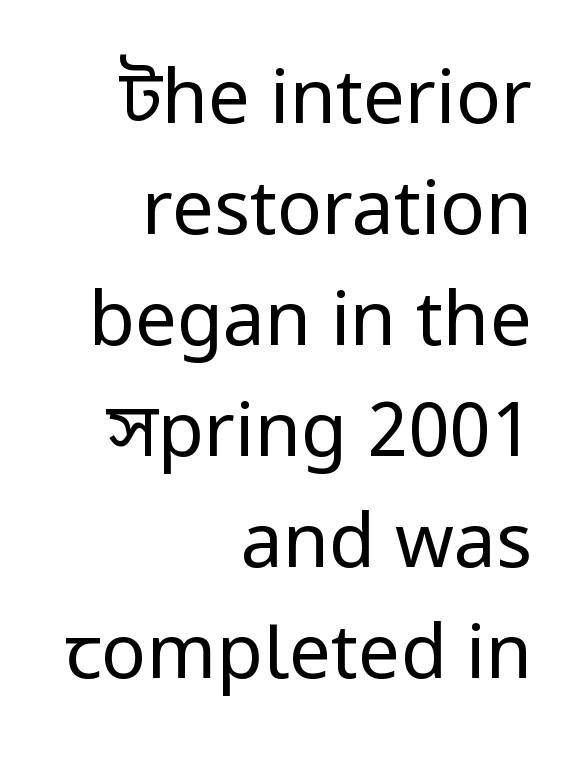
The image shows 75 px regular-weight sans-serif type, upright; set right-aligned, normal line spacing (1.48x), normal letter spacing, not underlined; low stroke contrast and a medium x-height.
